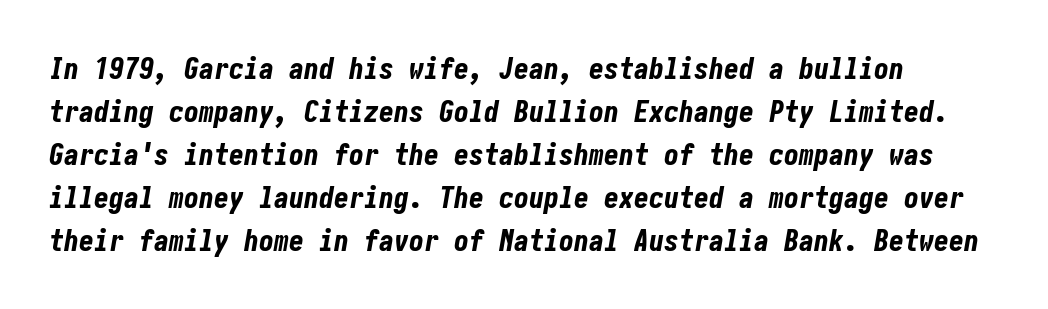
{"italic": "yes", "lean": "right", "slant_degrees": 10, "bold": "yes", "weight": "bold", "width": "condensed", "stroke_contrast": "low", "x_height": "medium", "underline": "no", "line_spacing": "normal", "line_spacing_ratio": 1.43, "letter_spacing": "normal", "letter_spacing_em": 0.0, "glyph_px": 30}
